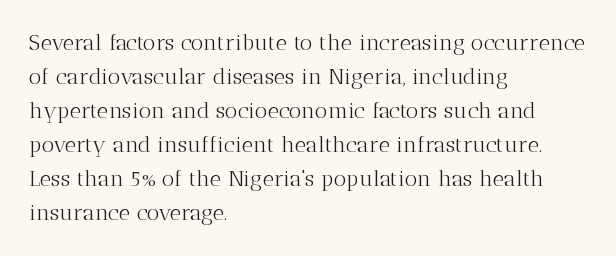
The image shows 22 px text type, upright; set left-aligned, normal line spacing (1.55x), normal letter spacing, not underlined.
